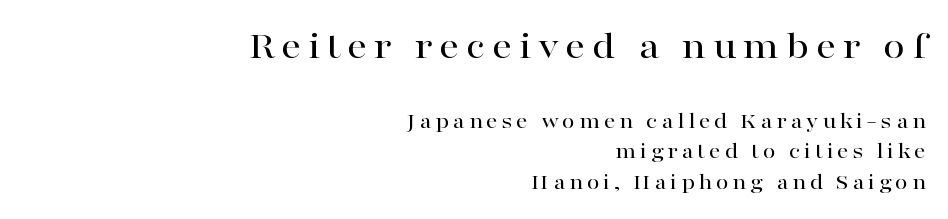
Has an underline been added? It has not. Size hierarchy here favors the leading block over the trailing one. The type family on display is of the serif kind. Is this a fixed-width face? No — the glyphs have proportional, varying widths. The letters stand straight up with perfectly vertical stems.
